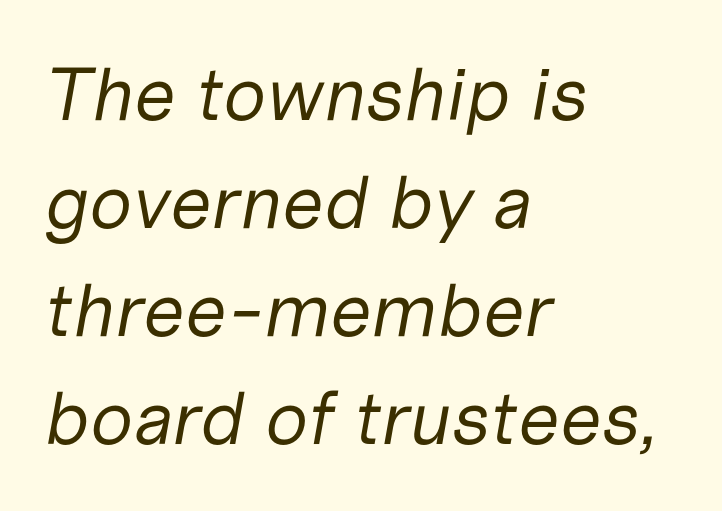
Looks like regular typesetting: each glyph gets only the width it needs. The space directly below the letters is spotless. Stroke thickness stays within the range of a standard reading face or lighter. Tracking value appears to be zero — textbook default spacing.
